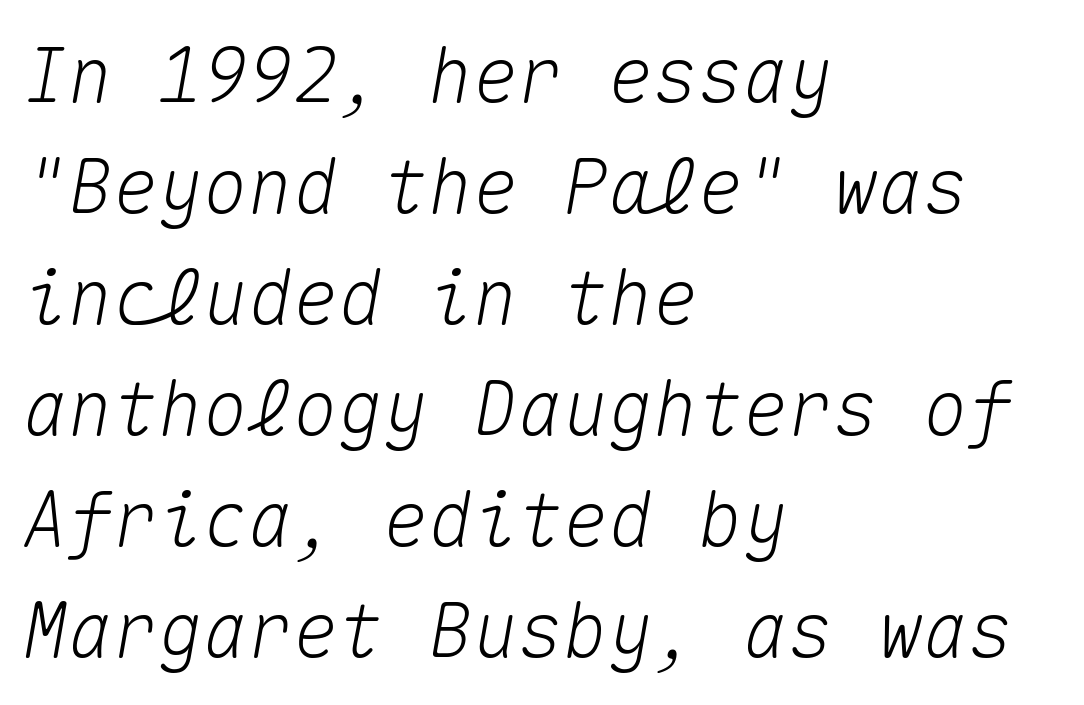
The image shows 75 px text type, italic (leaning right), monospaced; set left-aligned, normal line spacing (1.48x), normal letter spacing, not underlined; medium stroke contrast and a medium x-height.
